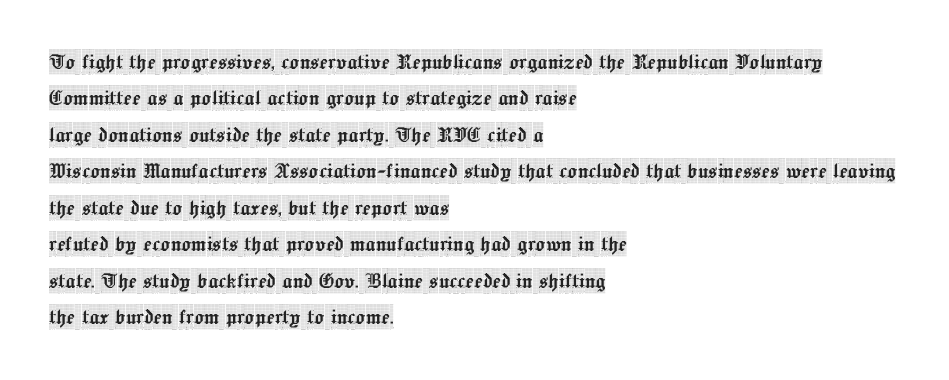
{"italic": "no", "underline": "no", "align": "left", "line_spacing": "normal", "line_spacing_ratio": 1.46, "letter_spacing": "normal", "letter_spacing_em": 0.0, "glyph_px": 25}
